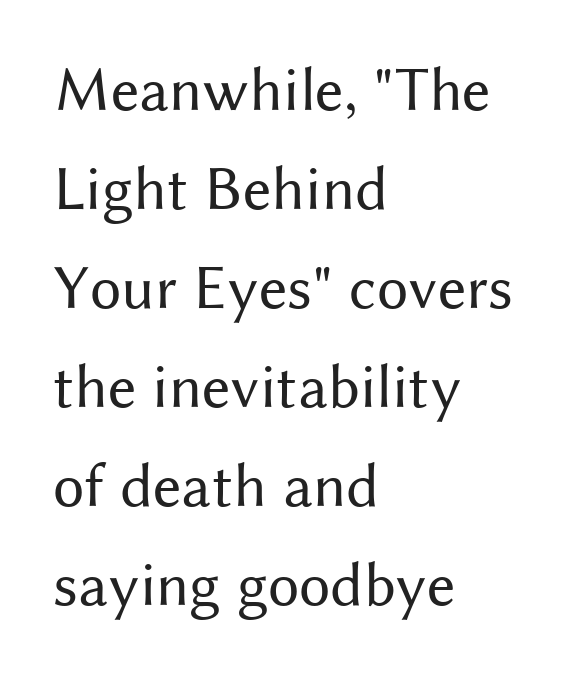
Q: Is the text bold? A: No.
Q: Is the text italic (slanted)? A: No, it is upright.
Q: Is the typeface a serif or a sans-serif typeface? A: Sans-serif.
Q: Is the text underlined? A: No.
Q: How is the paragraph aligned? A: Left-aligned.
Q: Is the spacing between letters normal or unusually wide? A: Normal.
Q: Is the spacing between lines tight, normal or loose? A: Normal.
Q: Width (condensed, normal, or wide)? A: Normal.
Q: Stroke contrast? A: Medium.
Q: x-height? A: Medium.
Q: Monospaced? A: No.
